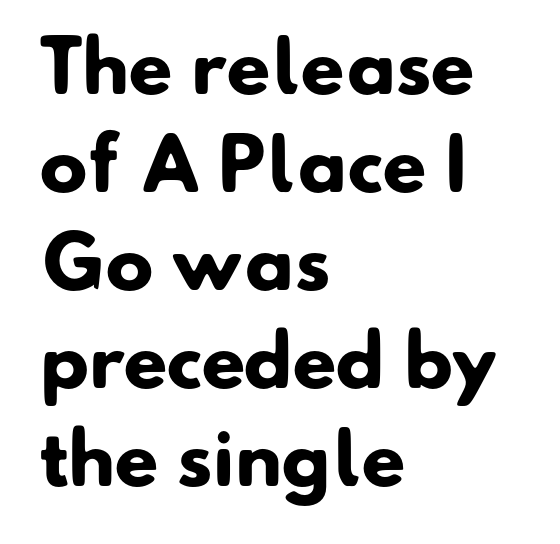
The tracking reads as untouched default to a designer's eye. Underlining? Definitely not there. Plenty of ink on the page — the face is bold. This block has exactly the height ordinary leading produces.
